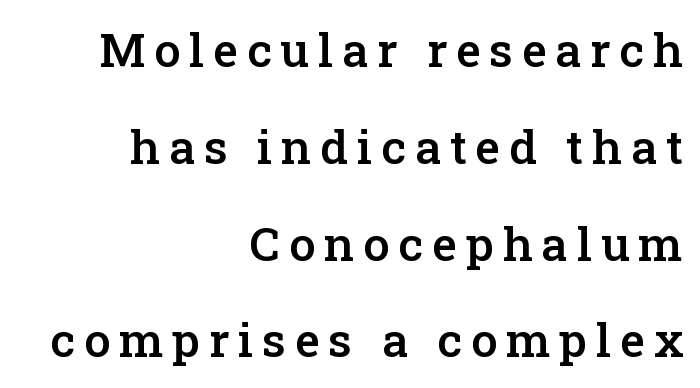
The image shows 47 px semibold serif type, upright; set right-aligned, loose line spacing (2.06x), not underlined; low stroke contrast and a medium x-height.
